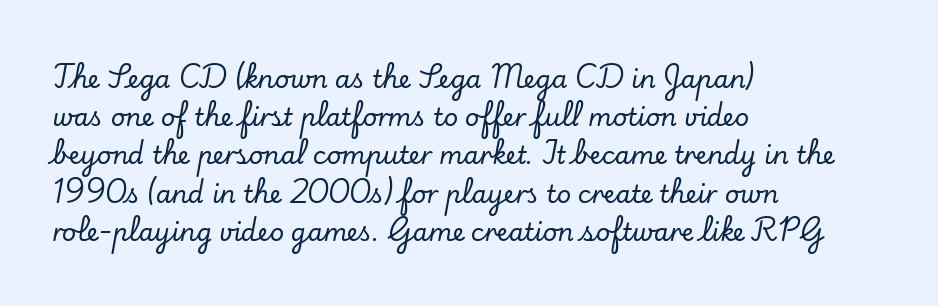
Descenders hang freely into open space. Teacher's note: observe the even left margin — that is flush-left alignment. The vertical gap from one line to the next is medium. The letters sit at their default tracking, neither squeezed nor spread.
